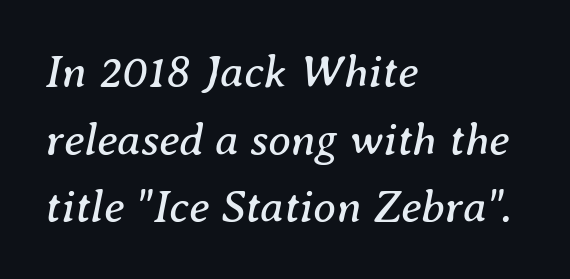
The image shows 46 px regular-weight serif type, italic (leaning right); set left-aligned, normal line spacing (1.47x), normal letter spacing, not underlined; medium stroke contrast and a medium x-height.
